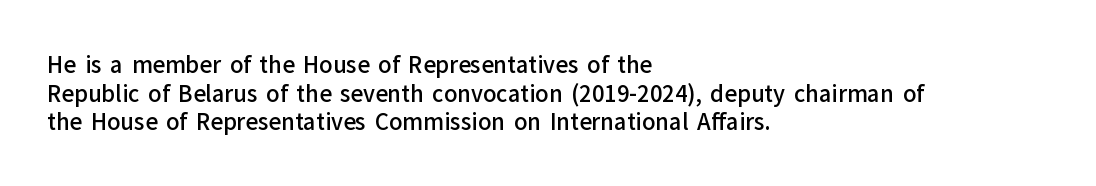
Between one letter and the next there's only the usual sliver of space. Firm but not heavy-handed strokes: this text is semibold. No italicization has been applied; the sample stays upright. Each line starts at the same left margin while the right side varies. Notice how descenders clear the ascenders below comfortably — that's standard leading.
